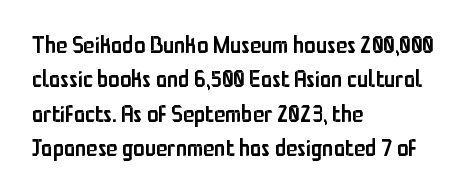
Q: Is the text bold? A: Semi-bold.
Q: Is the text italic (slanted)? A: No, it is upright.
Q: Is the text underlined? A: No.
Q: How is the paragraph aligned? A: Left-aligned.
Q: Is the spacing between letters normal or unusually wide? A: Normal.
Q: Is the spacing between lines tight, normal or loose? A: Normal.
